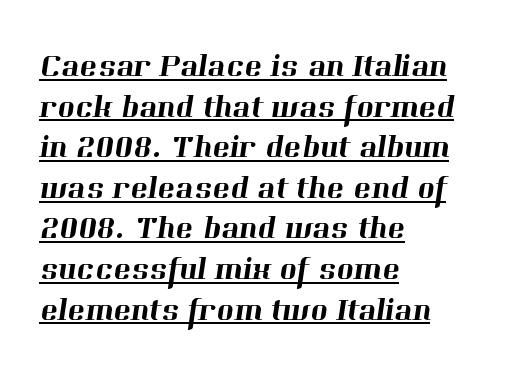
The image shows 33 px serif type; set left-aligned, line spacing 1.23x, normal letter spacing, underlined; high stroke contrast and a medium x-height.
